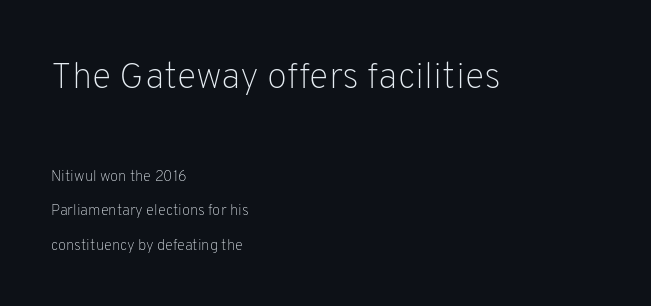
These lines are composed in type without serifs. You could not count columns in this text — the font is proportionally spaced. Stems and bowls with no extra thickness — not bold. Vertical spacing — loose.
